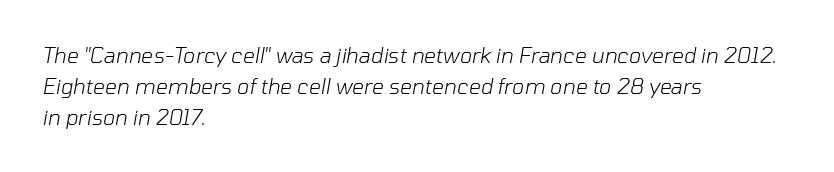
{"italic": "yes", "lean": "right", "slant_degrees": 10, "bold": "no", "underline": "no", "align": "left", "line_spacing": "normal", "line_spacing_ratio": 1.47, "letter_spacing": "normal", "letter_spacing_em": 0.0, "glyph_px": 21}
